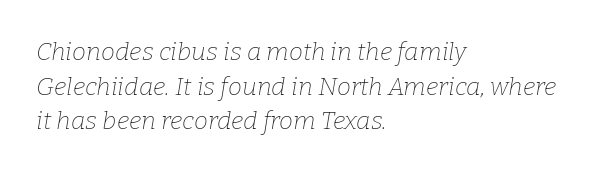
{"italic": "yes", "lean": "right", "slant_degrees": 9, "bold": "no", "underline": "no", "align": "left", "line_spacing": "normal", "line_spacing_ratio": 1.39, "letter_spacing": "normal", "letter_spacing_em": 0.0, "glyph_px": 25}
